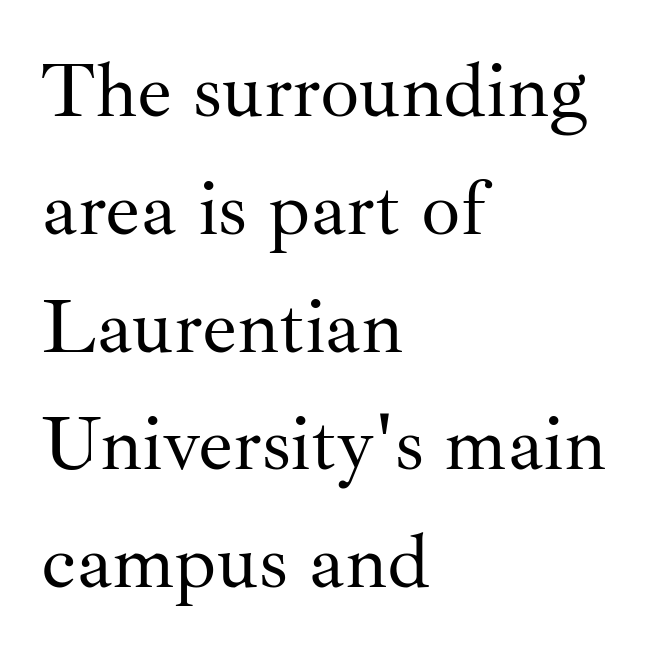
Note the varied advance widths — an 'i' is clearly narrower than an 'm'. Descenders hang freely into open space. This sample uses an upright cut, with every glyph sitting square on the baseline. Observe the ordinary spacing: letters are neighbours, not strangers. These lines are composed in type with serifs. Nothing heavy about these letters — not bold at all.
